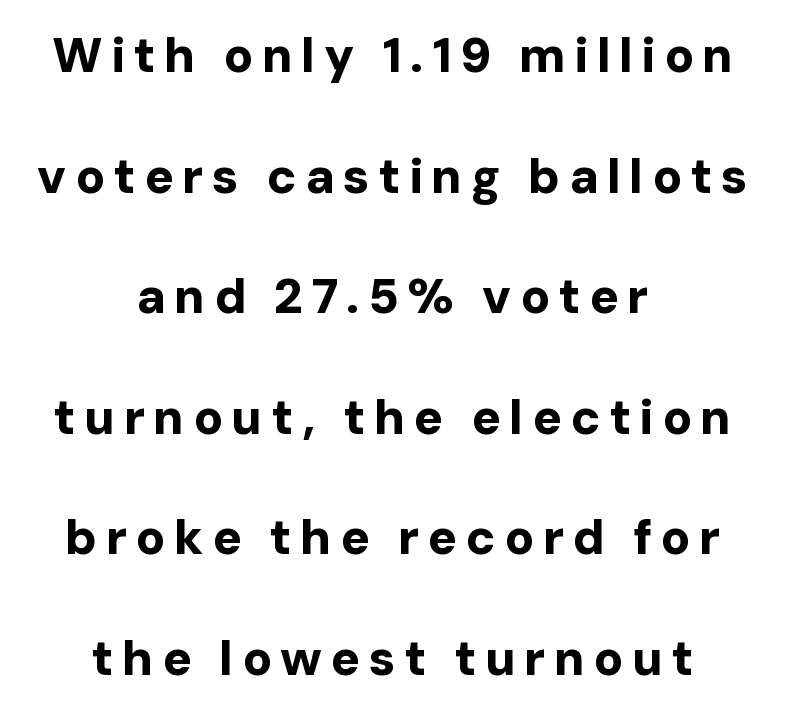
The image shows 49 px bold sans-serif type, upright; set centered, loose line spacing (2.46x), not underlined; low stroke contrast and a medium x-height.
